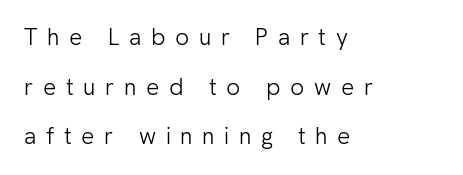
Q: Is the text bold? A: No.
Q: Is the text italic (slanted)? A: No, it is upright.
Q: Is the text underlined? A: No.
Q: How is the paragraph aligned? A: Left-aligned.
Q: Is the spacing between letters normal or unusually wide? A: Unusually wide.
Q: Is the spacing between lines tight, normal or loose? A: Loose.
